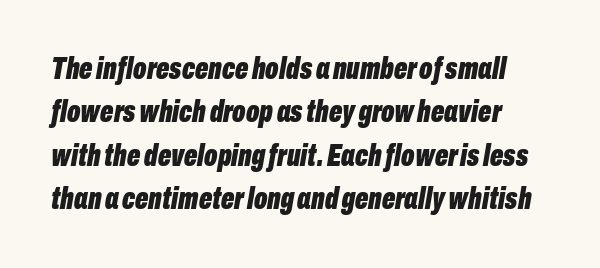
Q: Is the text bold? A: Yes.
Q: Is the text italic (slanted)? A: Yes, it leans right by about 10 degrees.
Q: Is the text underlined? A: No.
Q: Is the spacing between letters normal or unusually wide? A: Normal.
Q: Is the spacing between lines tight, normal or loose? A: Normal.
Q: Width (condensed, normal, or wide)? A: Condensed.
Q: Stroke contrast? A: Low.
Q: x-height? A: Medium.
Q: Monospaced? A: No.
